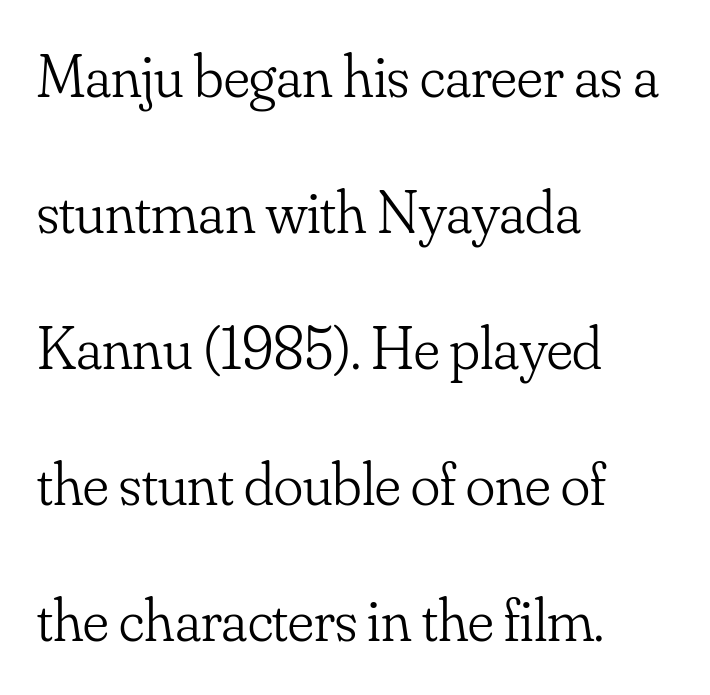
The image shows 61 px light serif type, upright; set left-aligned, loose line spacing (2.23x), normal letter spacing, not underlined; low stroke contrast and a small x-height.
